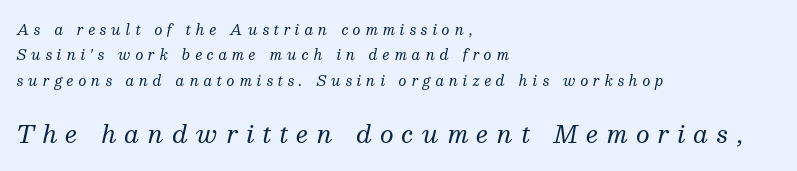
{"italic": "yes", "lean": "right", "slant_degrees": 13, "bold": "no", "underline": "no", "align": "left", "line_spacing_ratio": 1.82, "letter_spacing": "wide", "letter_spacing_em": 0.34, "larger_block": "second", "size_ratio": 1.71, "glyph_px": 24}
